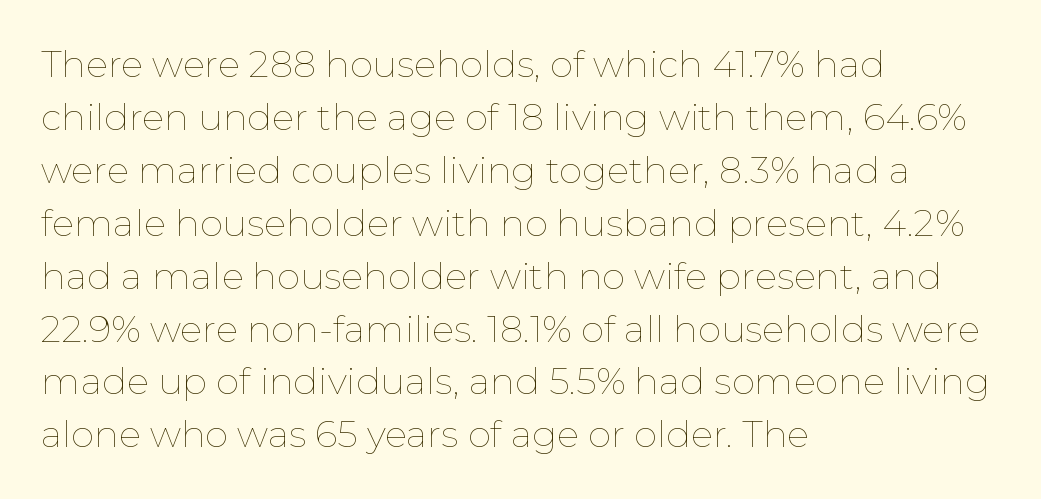
{"italic": "no", "bold": "no", "weight": "thin", "width": "normal", "stroke_contrast": "low", "x_height": "medium", "monospaced": "no", "underline": "no", "align": "left", "line_spacing": "normal", "line_spacing_ratio": 1.43, "letter_spacing": "normal", "letter_spacing_em": 0.0, "glyph_px": 37}
